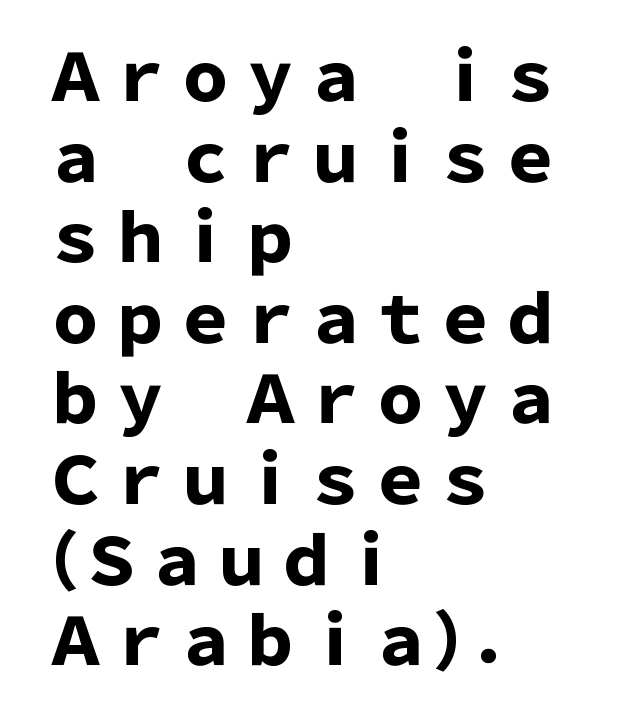
The image shows 65 px heavy sans-serif type, upright; set left-aligned, line spacing 1.24x, normal letter spacing, not underlined; low stroke contrast and a medium x-height.
